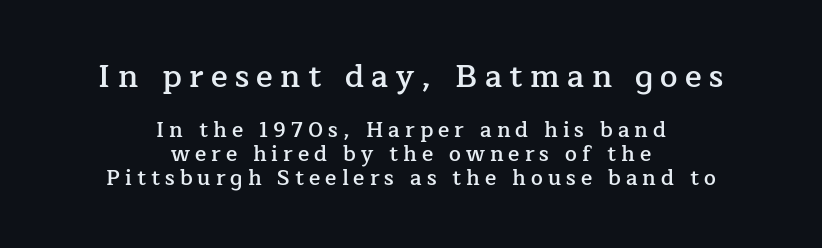
The image shows 31 px semibold serif type, upright; set centered, line spacing 1.16x, unusually wide letter spacing (+0.24 em), not underlined; the first (top) block is 1.48x larger; low stroke contrast and a medium x-height.
